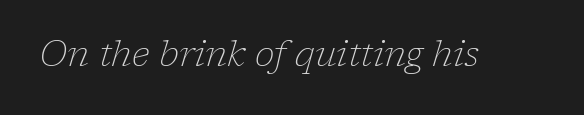
Q: Is the text bold? A: No.
Q: Is the text italic (slanted)? A: Yes, it leans right by about 17 degrees.
Q: Is the typeface a serif or a sans-serif typeface? A: Serif.
Q: Is the text underlined? A: No.
Q: Is the spacing between letters normal or unusually wide? A: Normal.
Q: Width (condensed, normal, or wide)? A: Normal.
Q: Stroke contrast? A: Low.
Q: x-height? A: Medium.
Q: Monospaced? A: No.
